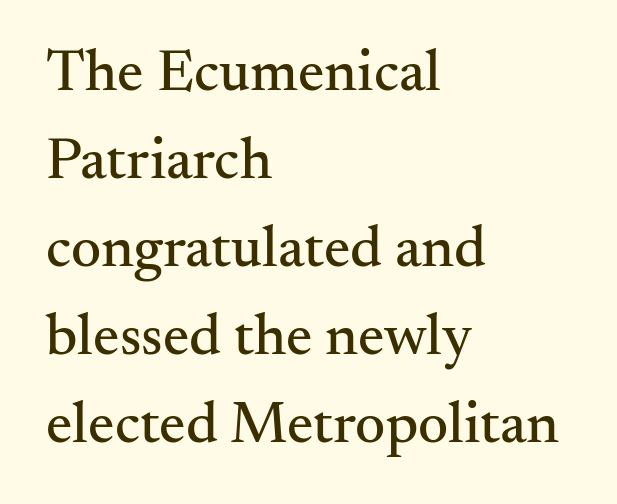
Q: Is the text italic (slanted)? A: No, it is upright.
Q: Is the typeface a serif or a sans-serif typeface? A: Serif.
Q: Is the text underlined? A: No.
Q: How is the paragraph aligned? A: Left-aligned.
Q: Is the spacing between letters normal or unusually wide? A: Normal.
Q: Is the spacing between lines tight, normal or loose? A: Normal.
Q: Width (condensed, normal, or wide)? A: Normal.
Q: Stroke contrast? A: Medium.
Q: x-height? A: Small.
Q: Monospaced? A: No.
